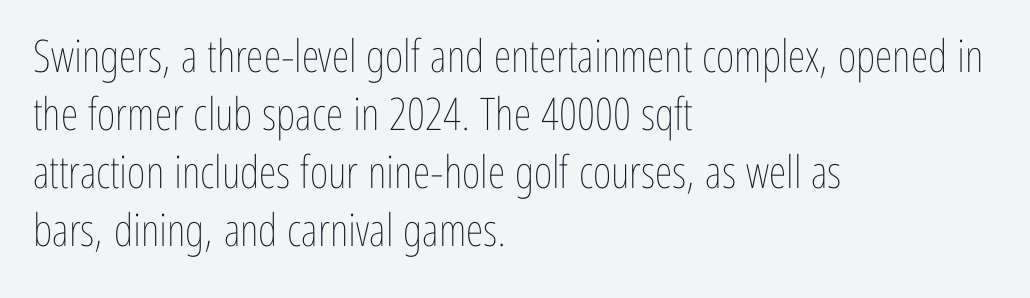
Q: Is the text bold? A: No.
Q: Is the text italic (slanted)? A: No, it is upright.
Q: Is the text underlined? A: No.
Q: How is the paragraph aligned? A: Left-aligned.
Q: Is the spacing between letters normal or unusually wide? A: Normal.
Q: Is the spacing between lines tight, normal or loose? A: Normal.
Q: Width (condensed, normal, or wide)? A: Condensed.
Q: Stroke contrast? A: Low.
Q: x-height? A: Medium.
Q: Monospaced? A: No.
